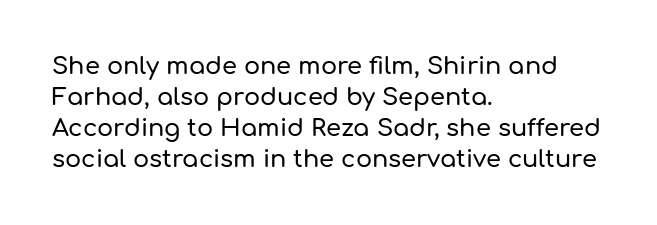
The rag falls on the right side of this text block. How would I describe the line gaps? Plain and ordinary. Ordinary non-slanted type is in use. The gaps between neighbouring characters are ordinary and unremarkable.
